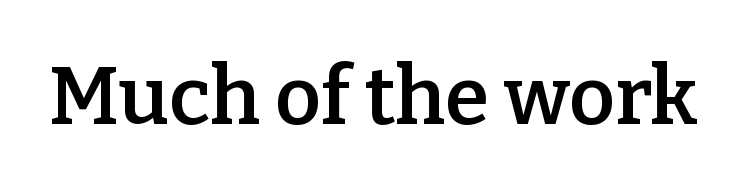
Bold? Not quite — semibold, heavier than regular but stopping short. Serifs: yes, visible at the terminals of the letterforms. Do the characters align in a grid? No, the font is proportional. Notice how the stems are strictly vertical — no italics here. Plain, unruled lines of type. The passage shown has conventional tracking throughout.
